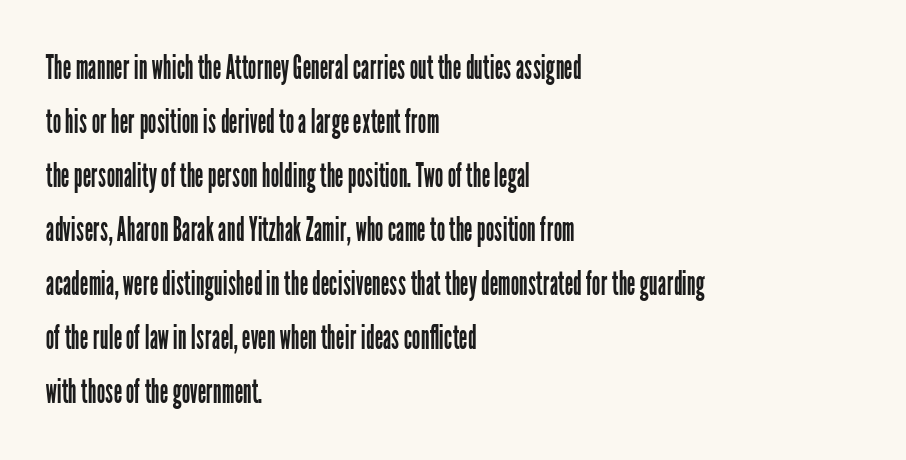
Nothing heavy about these letters — not bold at all. Serif or sans? Sans — the stroke terminals are bare. The rendering keeps characters at their native spacing. The lines are quadded left. Is this a fixed-width face? No — the glyphs have proportional, varying widths. Only glyphs here, with clear space below each row.
